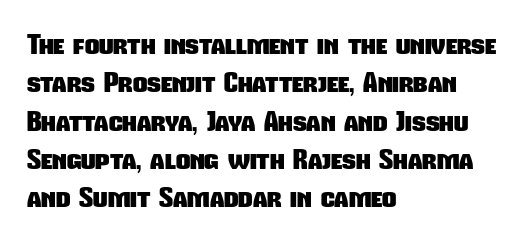
The image shows 28 px heavy, condensed sans-serif type; set left-aligned, normal line spacing (1.37x), normal letter spacing, not underlined; low stroke contrast and a medium x-height.
